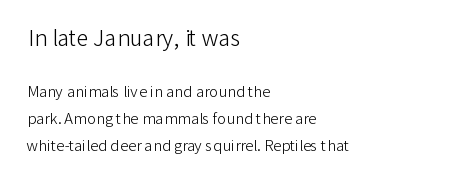
Q: Is the text bold? A: No.
Q: Is the text italic (slanted)? A: No, it is upright.
Q: Is the text underlined? A: No.
Q: How is the paragraph aligned? A: Left-aligned.
Q: Is the spacing between letters normal or unusually wide? A: Normal.
Q: Which block of text is set in a larger size, the first (top) or the second (bottom)? A: The first (top) one.
